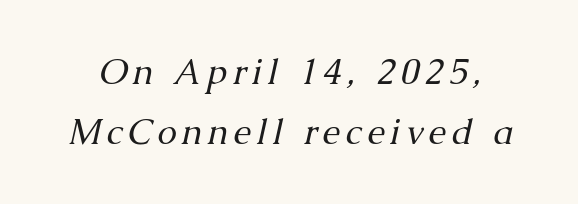
Q: Is the text bold? A: No.
Q: Is the text italic (slanted)? A: Yes, it leans right by about 13 degrees.
Q: Is the typeface a serif or a sans-serif typeface? A: Serif.
Q: Is the text underlined? A: No.
Q: Width (condensed, normal, or wide)? A: Normal.
Q: Stroke contrast? A: Medium.
Q: x-height? A: Medium.
Q: Monospaced? A: No.
